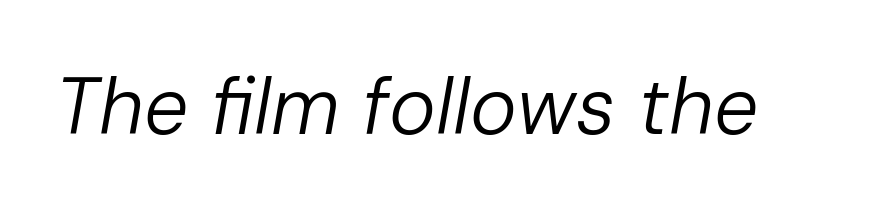
The image shows 79 px regular-weight type, italic (leaning right); set normal letter spacing, not underlined; low stroke contrast and a medium x-height.
